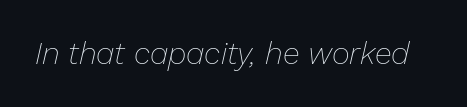
Varying glyph widths throughout — classic text-font behaviour. Is the letter spacing exaggerated? No — it looks like the ordinary default. The font sits on the lighter half of the weight spectrum, regular included. Notice how the stems are inclined rather than vertical — that's the hallmark of italics. Only glyphs here, with clear space below each row.
